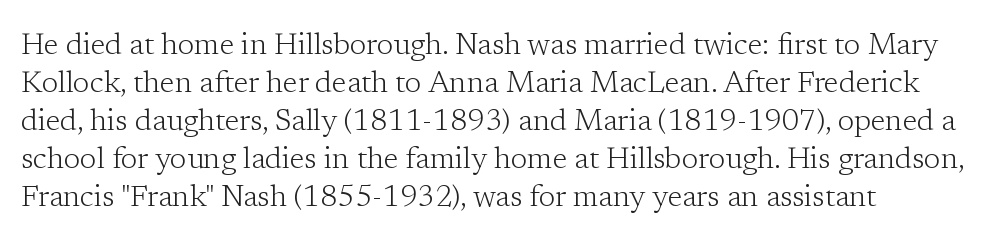
Q: Is the text bold? A: No.
Q: Is the text italic (slanted)? A: No, it is upright.
Q: Is the typeface a serif or a sans-serif typeface? A: Serif.
Q: Is the text underlined? A: No.
Q: Is the spacing between letters normal or unusually wide? A: Normal.
Q: Is the spacing between lines tight, normal or loose? A: Normal.
Q: Width (condensed, normal, or wide)? A: Normal.
Q: Stroke contrast? A: Low.
Q: x-height? A: Medium.
Q: Monospaced? A: No.
